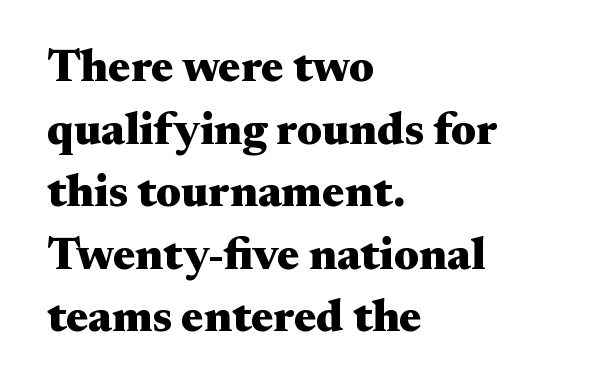
The image shows 46 px heavy, wide serif type, upright; set left-aligned, normal line spacing (1.36x), normal letter spacing, not underlined; medium stroke contrast and a small x-height.
